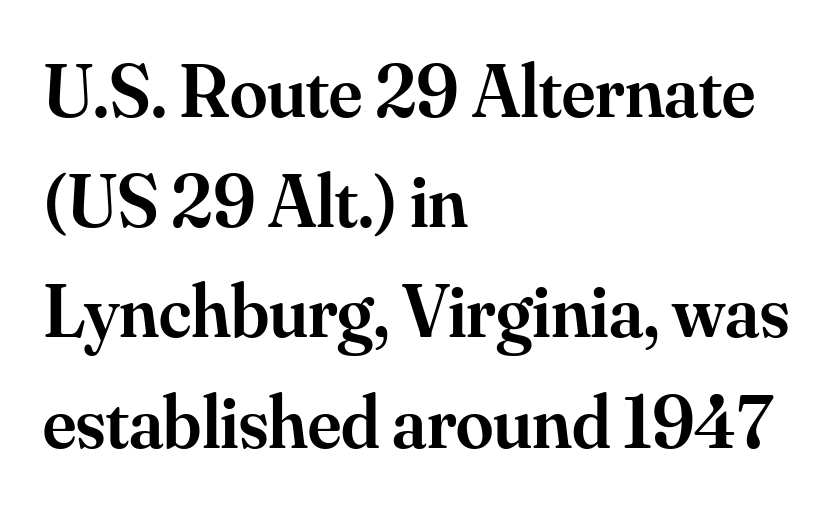
Q: Is the text bold? A: Semi-bold.
Q: Is the text italic (slanted)? A: No, it is upright.
Q: Is the typeface a serif or a sans-serif typeface? A: Serif.
Q: Is the text underlined? A: No.
Q: How is the paragraph aligned? A: Left-aligned.
Q: Is the spacing between letters normal or unusually wide? A: Normal.
Q: Is the spacing between lines tight, normal or loose? A: Normal.
Q: Width (condensed, normal, or wide)? A: Normal.
Q: Stroke contrast? A: Medium.
Q: x-height? A: Small.
Q: Monospaced? A: No.
